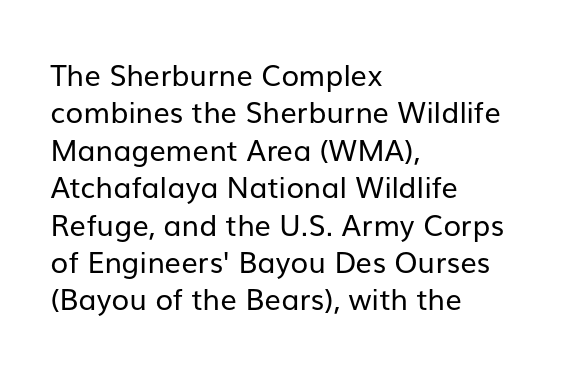
Are there feet on the stems? There aren't — it's a sans. The gap between lines stays unmarked. Does the lettering tilt? It doesn't — this is upright. Each letter keeps its own natural width here, so spacing adapts to shape. How are the letters spaced? Ordinarily, with no added tracking. The compositor pushed each line to the left boundary.
